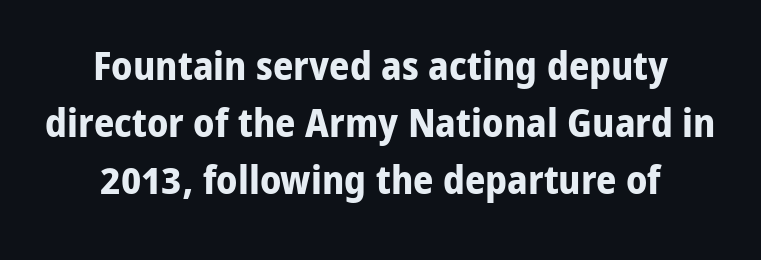
The image shows 40 px bold sans-serif type, upright; set normal line spacing (1.43x), normal letter spacing, not underlined; low stroke contrast and a medium x-height.
